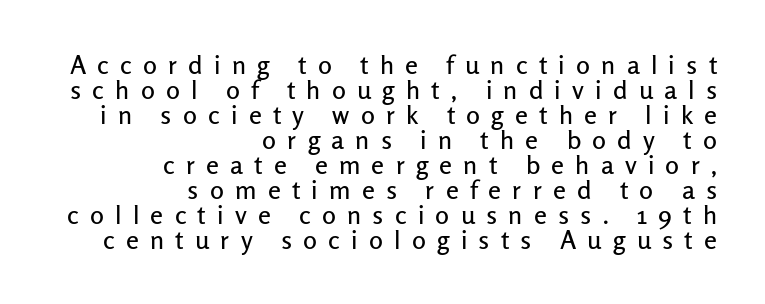
{"italic": "no", "underline": "no", "align": "right", "line_spacing": "tight", "line_spacing_ratio": 0.96, "letter_spacing": "wide", "letter_spacing_em": 0.43, "glyph_px": 26}
